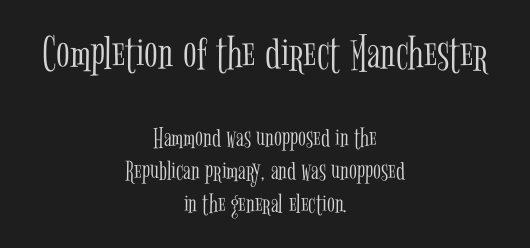
Q: Is the text bold? A: No.
Q: Is the text italic (slanted)? A: No, it is upright.
Q: Is the typeface a serif or a sans-serif typeface? A: Serif.
Q: Is the text underlined? A: No.
Q: How is the paragraph aligned? A: Centered.
Q: Is the spacing between letters normal or unusually wide? A: Normal.
Q: Is the spacing between lines tight, normal or loose? A: Tight.
Q: Which block of text is set in a larger size, the first (top) or the second (bottom)? A: The first (top) one.
Q: Width (condensed, normal, or wide)? A: Condensed.
Q: Stroke contrast? A: Low.
Q: x-height? A: Medium.
Q: Monospaced? A: No.
